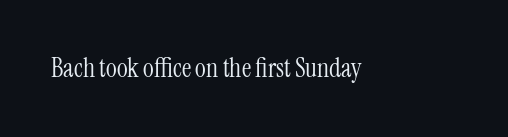
Q: Is the text bold? A: No.
Q: Is the text italic (slanted)? A: No, it is upright.
Q: Is the text underlined? A: No.
Q: Is the spacing between letters normal or unusually wide? A: Normal.
